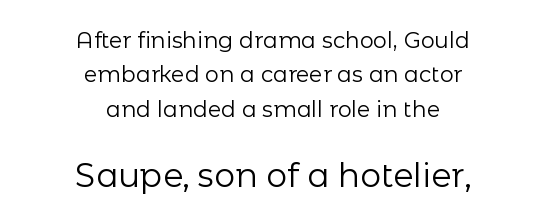
Vertically, the passage feels balanced, rows spaced as you'd expect. Descenders are the only things crossing below the line. The lines in this sample share a center point and differ in where they start and stop. Summary of weight: not heavy and not bold. Ordinary non-slanted type is in use.
